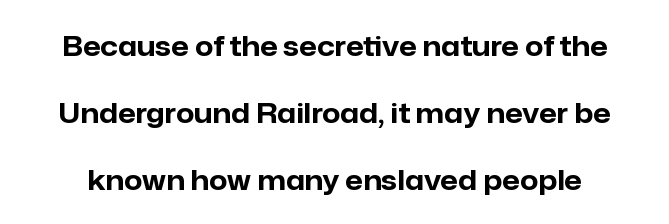
Looks like regular typesetting: each glyph gets only the width it needs. Ascenders rise straight up at ninety degrees. Every letter is thick-stroked: bold, no question. Are there feet on the stems? There aren't — it's a sans. Loosely led — the rows are spread out. There is no visible air inserted between adjacent glyphs.
